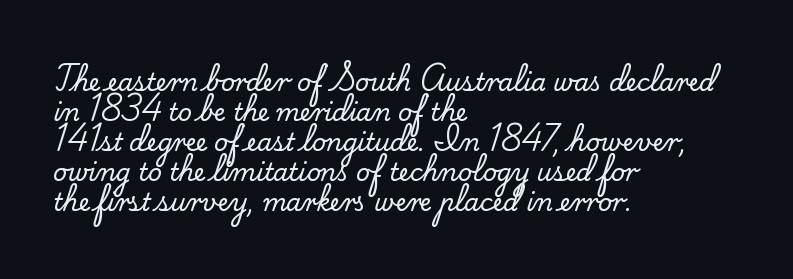
{"underline": "no", "align": "left", "line_spacing": "normal", "line_spacing_ratio": 1.25, "letter_spacing": "normal", "letter_spacing_em": 0.0, "glyph_px": 24}
